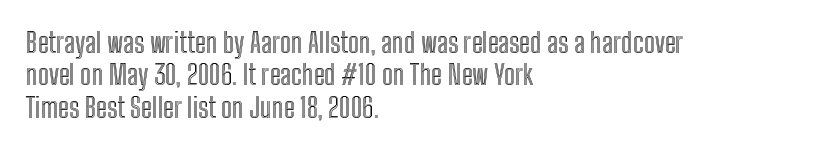
Q: Is the text italic (slanted)? A: No, it is upright.
Q: Is the text underlined? A: No.
Q: How is the paragraph aligned? A: Left-aligned.
Q: Is the spacing between letters normal or unusually wide? A: Normal.
